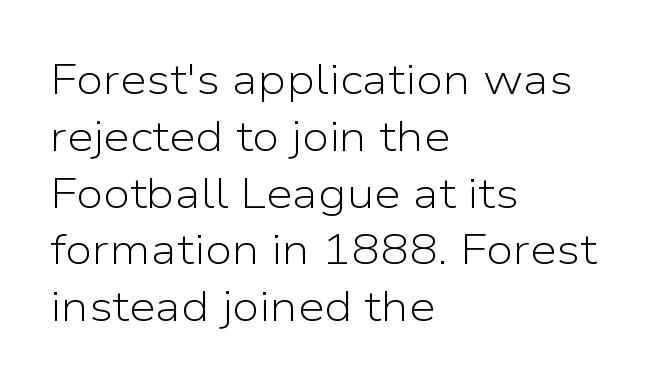
The foot of each line stays bare and open. Do the characters align in a grid? No, the font is proportional. The paragraph shown leans on its left margin. Weight: in the light-to-regular range.
